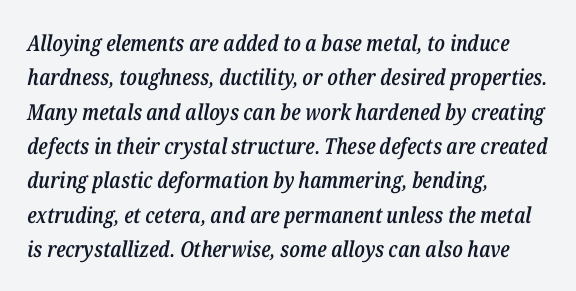
Is the block centered? No — it sits flush against the left margin. The face used here is a semibold: visibly heavier than regular, lighter than bold. Look at the tracking — it's just the regular setting, nothing added. The string is rendered with underlining switched off. Does the lettering tilt? It does — this is italic.
